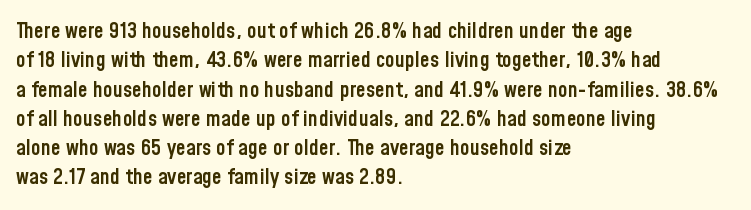
The image shows 22 px text type, upright; set left-aligned, normal line spacing (1.33x), normal letter spacing, not underlined.
